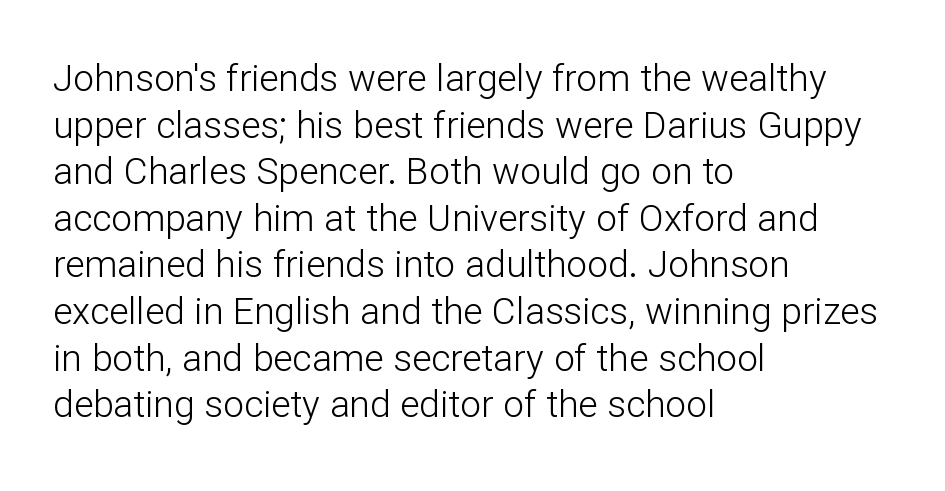
Q: Is the text bold? A: No.
Q: Is the text italic (slanted)? A: No, it is upright.
Q: Is the typeface a serif or a sans-serif typeface? A: Sans-serif.
Q: Is the text underlined? A: No.
Q: How is the paragraph aligned? A: Left-aligned.
Q: Is the spacing between letters normal or unusually wide? A: Normal.
Q: Is the spacing between lines tight, normal or loose? A: Normal.
Q: Width (condensed, normal, or wide)? A: Normal.
Q: Stroke contrast? A: Low.
Q: x-height? A: Medium.
Q: Monospaced? A: No.
